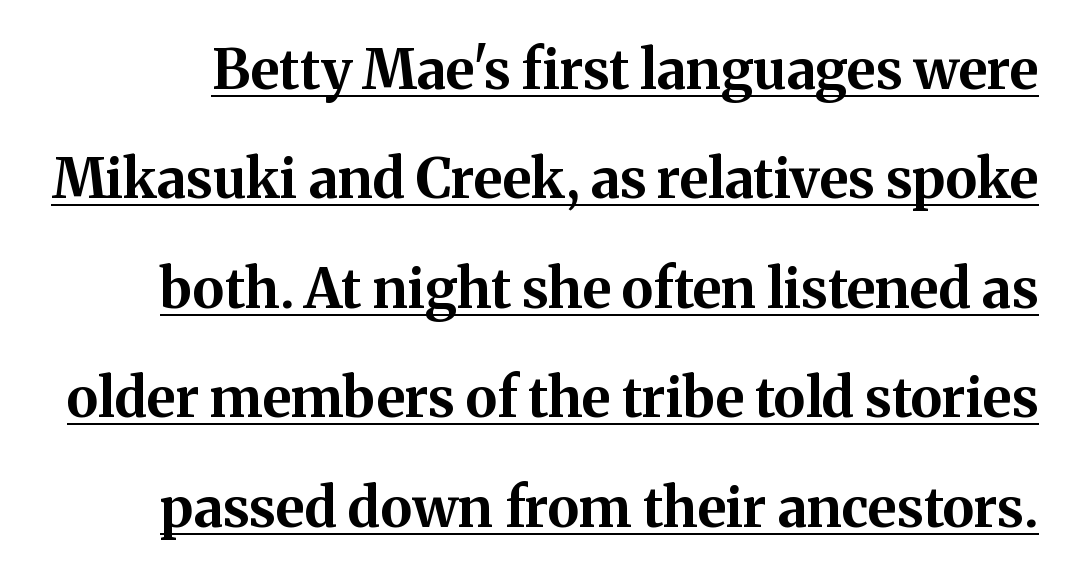
The image shows 55 px bold serif type, upright; set loose line spacing (1.99x), normal letter spacing, underlined; medium stroke contrast and a medium x-height.
